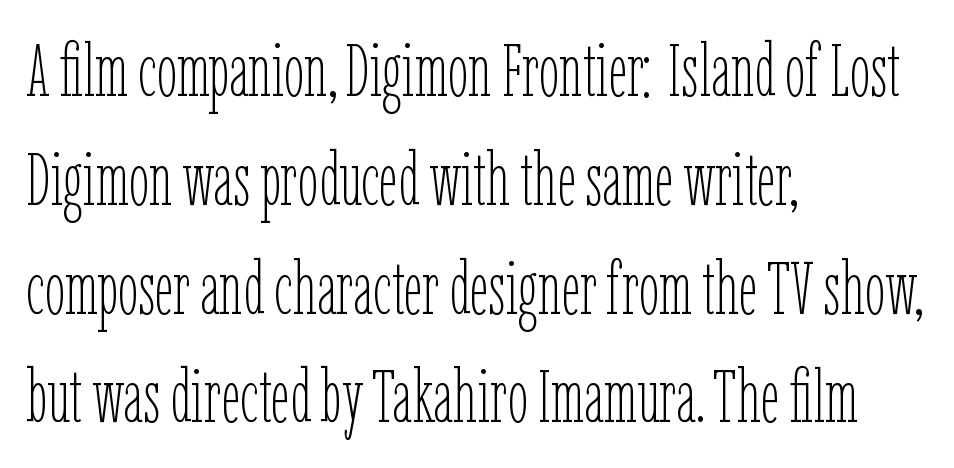
Q: Is the text bold? A: No.
Q: Is the text italic (slanted)? A: No, it is upright.
Q: Is the text underlined? A: No.
Q: How is the paragraph aligned? A: Left-aligned.
Q: Is the spacing between letters normal or unusually wide? A: Normal.
Q: Is the spacing between lines tight, normal or loose? A: Normal.
Q: Width (condensed, normal, or wide)? A: Condensed.
Q: Stroke contrast? A: Low.
Q: x-height? A: Medium.
Q: Monospaced? A: No.
